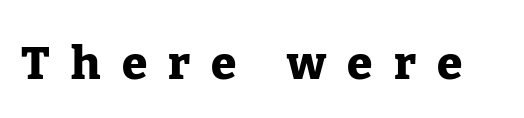
Underline: absent. The lettering stays uniformly vertical, giving the passage a roman look. Spacing verdict: proportional, widths tailored to each character. Are there feet on the stems? There are — it's a serif.
